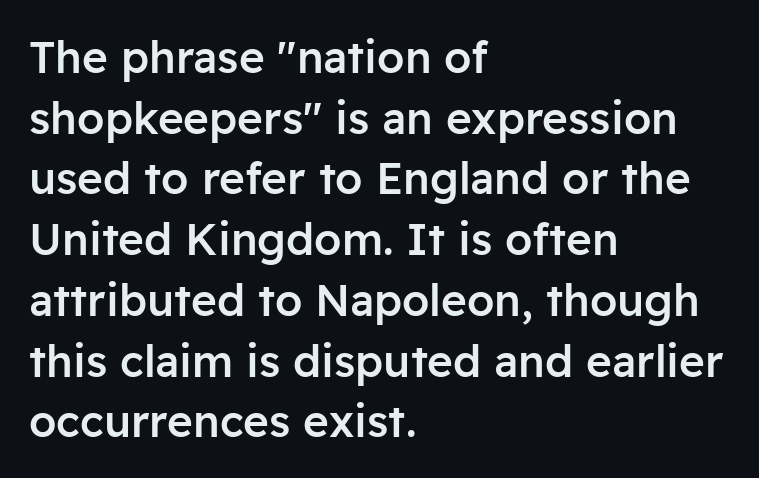
Q: Is the text bold? A: Semi-bold.
Q: Is the text italic (slanted)? A: No, it is upright.
Q: Is the typeface a serif or a sans-serif typeface? A: Sans-serif.
Q: Is the text underlined? A: No.
Q: How is the paragraph aligned? A: Left-aligned.
Q: Is the spacing between letters normal or unusually wide? A: Normal.
Q: Is the spacing between lines tight, normal or loose? A: Normal.
Q: Width (condensed, normal, or wide)? A: Normal.
Q: Stroke contrast? A: Low.
Q: x-height? A: Medium.
Q: Monospaced? A: No.
